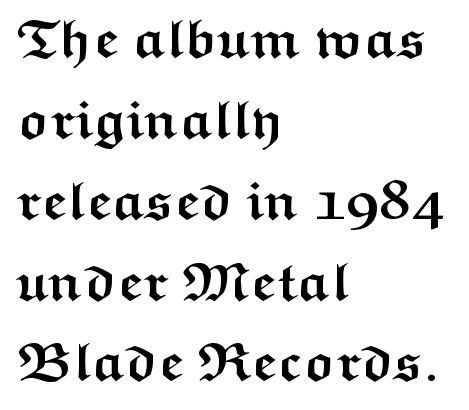
Q: Is the text bold? A: Yes.
Q: Is the text italic (slanted)? A: No, it is upright.
Q: Is the typeface a serif or a sans-serif typeface? A: Sans-serif.
Q: Is the text underlined? A: No.
Q: How is the paragraph aligned? A: Left-aligned.
Q: Is the spacing between letters normal or unusually wide? A: Normal.
Q: Is the spacing between lines tight, normal or loose? A: Normal.
Q: Width (condensed, normal, or wide)? A: Wide.
Q: Stroke contrast? A: Medium.
Q: x-height? A: Medium.
Q: Monospaced? A: No.
